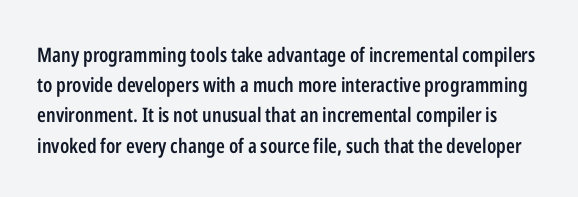
{"italic": "no", "bold": "semi", "underline": "no", "line_spacing": "normal", "line_spacing_ratio": 1.51, "letter_spacing": "normal", "letter_spacing_em": 0.0, "glyph_px": 20}
